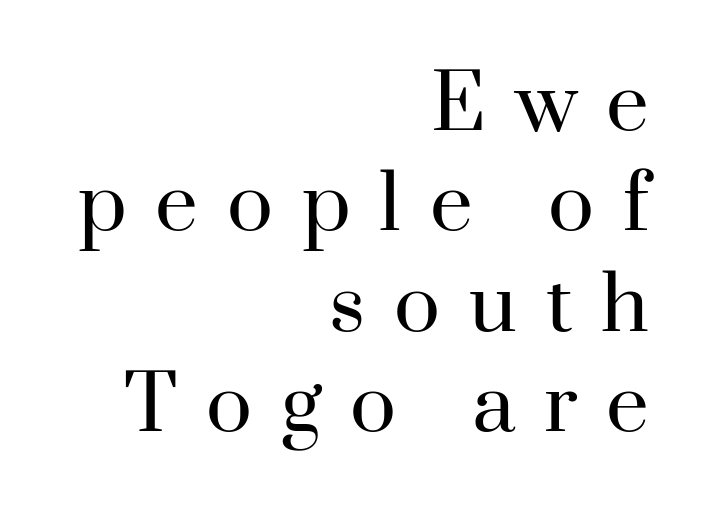
These lines stack with their right ends in a neat column. The type sits square on the baseline with zero lean. This rendering features lettering with no underline. These lines are rendered in a variable-pitch font. Classification — serif. Bold? No — there's no thickening of the strokes.
